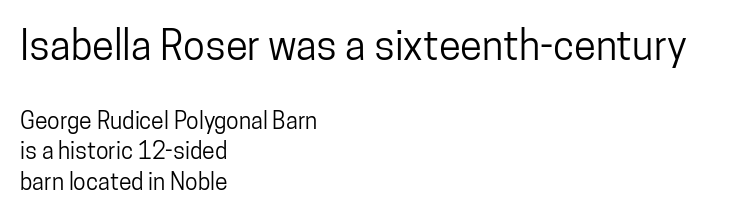
Compared with typical body copy, the letter spacing here is the same. Unmarked baselines from the first word to the last. Vertically, the passage feels balanced, rows spaced as you'd expect. A student would notice the top passage is typeset larger than what follows. Posture: upright roman.
